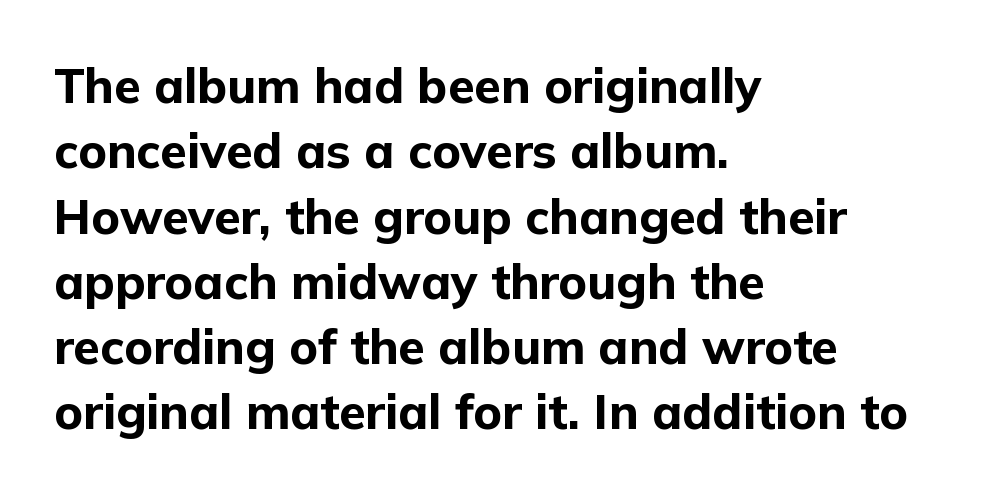
{"serif": "no", "italic": "no", "bold": "yes", "weight": "bold", "width": "normal", "stroke_contrast": "low", "x_height": "medium", "monospaced": "no", "underline": "no", "align": "left", "line_spacing": "normal", "line_spacing_ratio": 1.36, "letter_spacing": "normal", "letter_spacing_em": 0.0, "glyph_px": 48}
